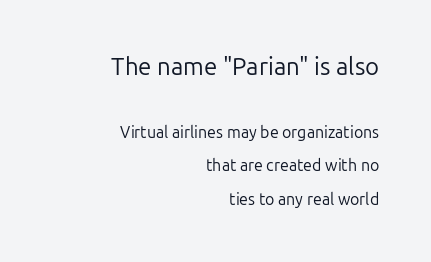
Q: Is the text bold? A: No.
Q: Is the text italic (slanted)? A: No, it is upright.
Q: Is the text underlined? A: No.
Q: How is the paragraph aligned? A: Right-aligned.
Q: Is the spacing between letters normal or unusually wide? A: Normal.
Q: Is the spacing between lines tight, normal or loose? A: Loose.
Q: Which block of text is set in a larger size, the first (top) or the second (bottom)? A: The first (top) one.
